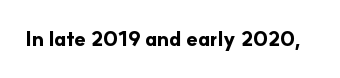
The image shows 20 px bold type, upright; set normal letter spacing, not underlined.
